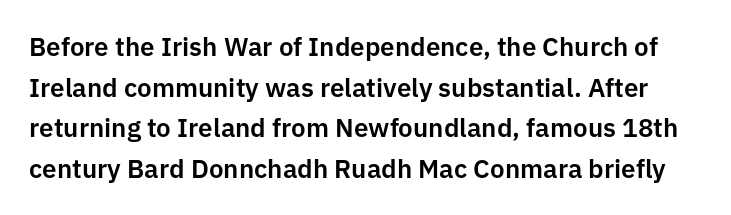
The image shows 26 px text type, upright; set normal line spacing (1.56x), normal letter spacing, not underlined.
